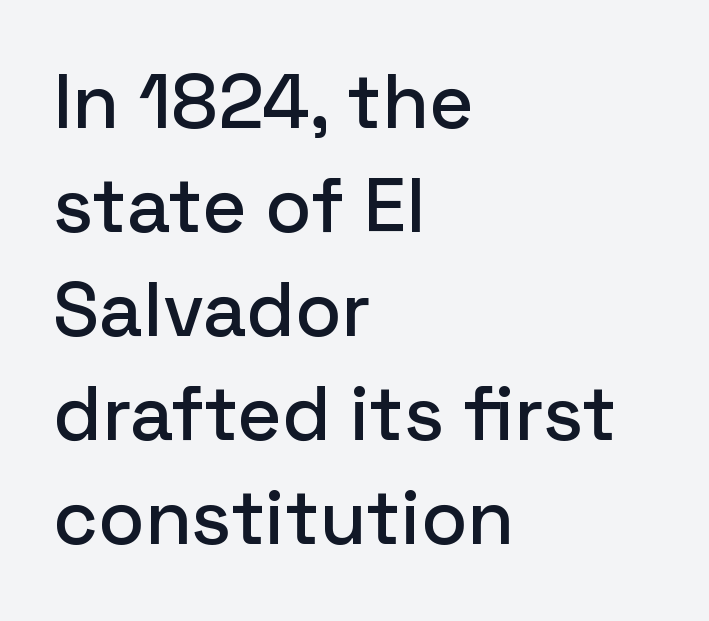
Q: Is the text italic (slanted)? A: No, it is upright.
Q: Is the typeface a serif or a sans-serif typeface? A: Sans-serif.
Q: Is the text underlined? A: No.
Q: How is the paragraph aligned? A: Left-aligned.
Q: Is the spacing between letters normal or unusually wide? A: Normal.
Q: Is the spacing between lines tight, normal or loose? A: Normal.
Q: Width (condensed, normal, or wide)? A: Normal.
Q: Stroke contrast? A: Low.
Q: x-height? A: Medium.
Q: Monospaced? A: No.
